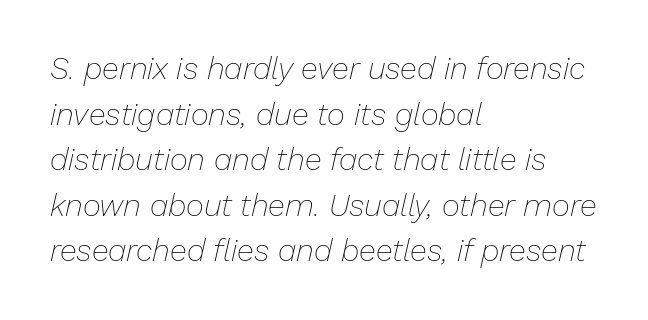
Q: Is the text bold? A: No.
Q: Is the text italic (slanted)? A: Yes, it leans right by about 13 degrees.
Q: Is the text underlined? A: No.
Q: How is the paragraph aligned? A: Left-aligned.
Q: Is the spacing between letters normal or unusually wide? A: Normal.
Q: Is the spacing between lines tight, normal or loose? A: Normal.
Q: Width (condensed, normal, or wide)? A: Normal.
Q: Stroke contrast? A: Low.
Q: x-height? A: Medium.
Q: Monospaced? A: No.
